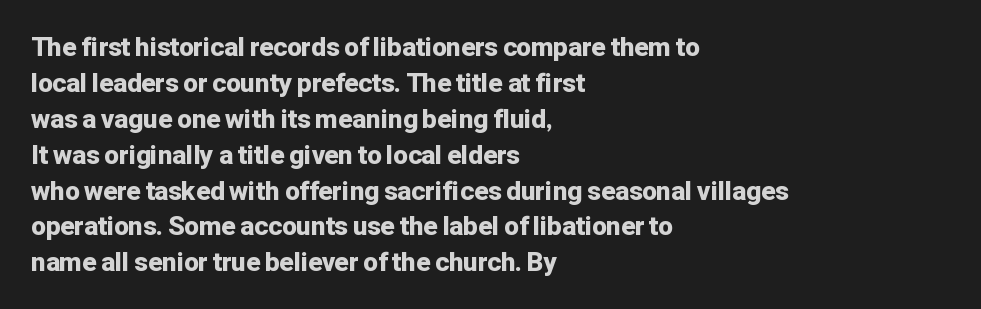
{"italic": "no", "bold": "yes", "underline": "no", "align": "left", "line_spacing": "normal", "line_spacing_ratio": 1.38, "letter_spacing": "normal", "letter_spacing_em": 0.0, "glyph_px": 26}
